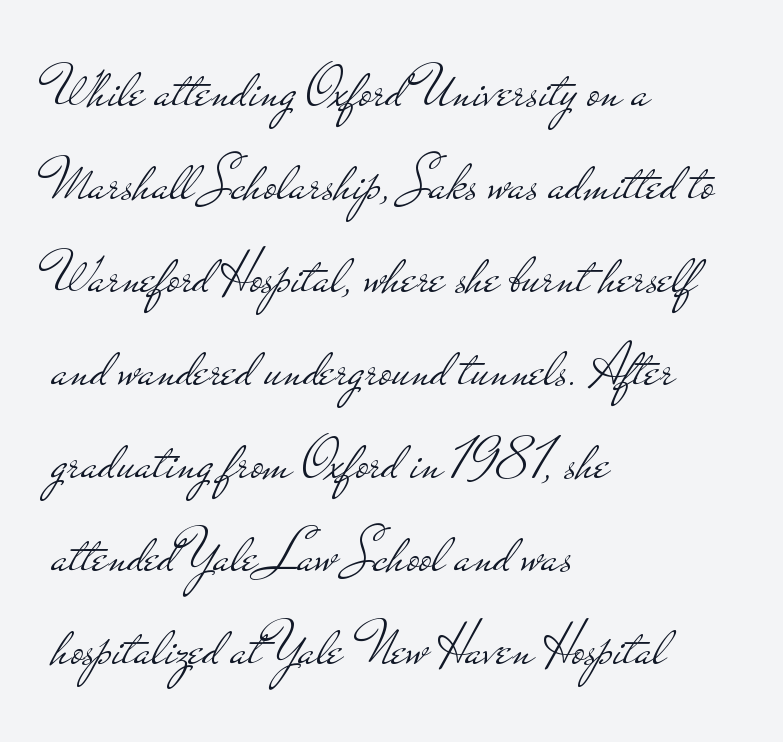
The passage shown has conventional tracking throughout. The specimen omits any rule beneath the text block's lines. Does the copy run flush right? No — it runs flush left.
